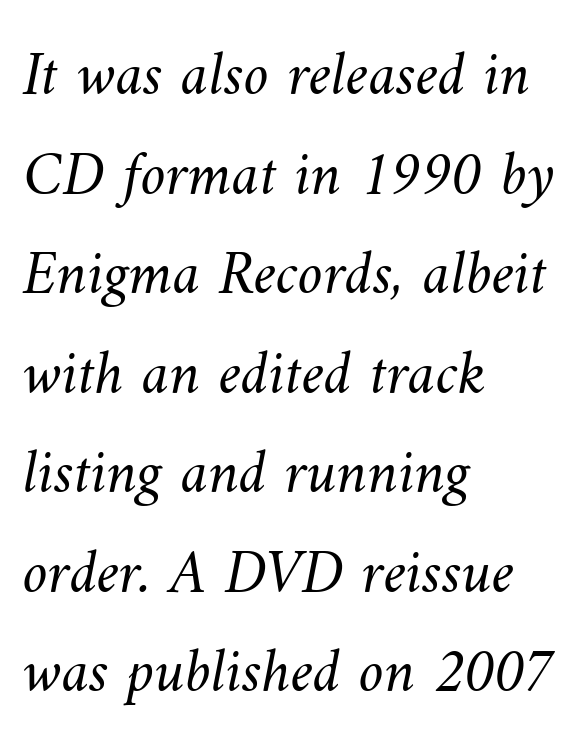
Q: Is the text bold? A: No.
Q: Is the text underlined? A: No.
Q: How is the paragraph aligned? A: Left-aligned.
Q: Is the spacing between letters normal or unusually wide? A: Normal.
Q: Is the spacing between lines tight, normal or loose? A: Normal.
Q: Width (condensed, normal, or wide)? A: Normal.
Q: Stroke contrast? A: Medium.
Q: x-height? A: Small.
Q: Monospaced? A: No.
